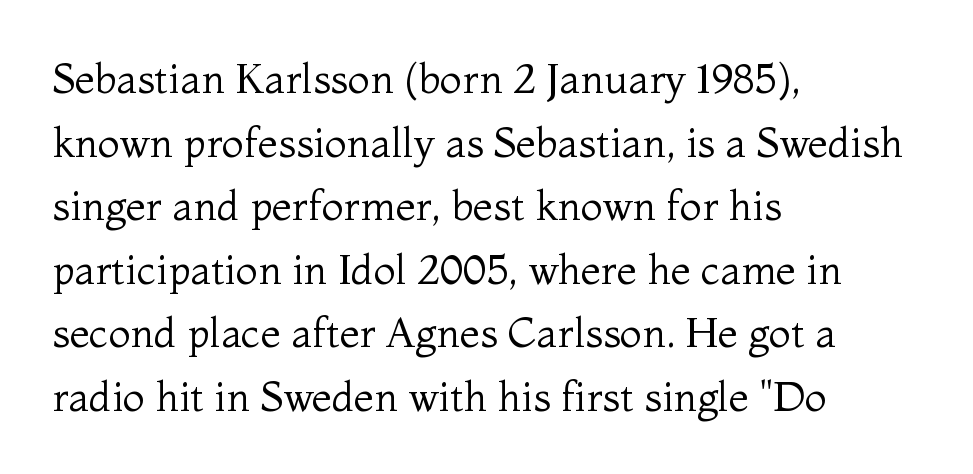
{"serif": "yes", "italic": "no", "bold": "no", "weight": "regular", "width": "normal", "stroke_contrast": "medium", "x_height": "medium", "monospaced": "no", "underline": "no", "align": "left", "line_spacing": "normal", "line_spacing_ratio": 1.55, "letter_spacing": "normal", "letter_spacing_em": 0.0, "glyph_px": 41}
